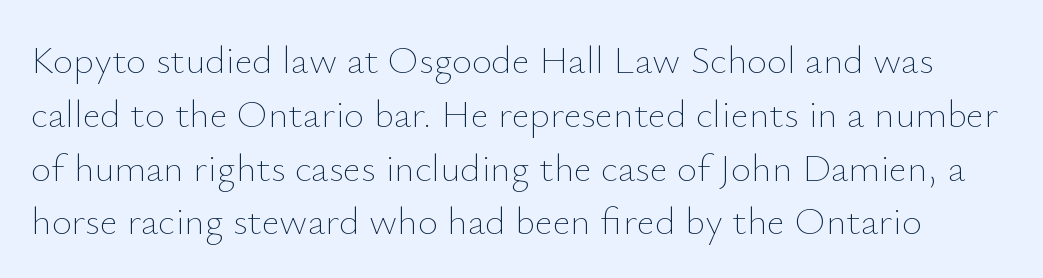
Q: Is the text bold? A: No.
Q: Is the text italic (slanted)? A: No, it is upright.
Q: Is the text underlined? A: No.
Q: Is the spacing between letters normal or unusually wide? A: Normal.
Q: Is the spacing between lines tight, normal or loose? A: Normal.
Q: Width (condensed, normal, or wide)? A: Normal.
Q: Stroke contrast? A: Low.
Q: x-height? A: Small.
Q: Monospaced? A: No.
